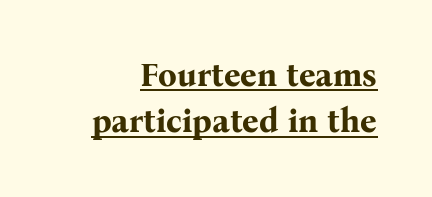
{"serif": "yes", "italic": "no", "bold": "yes", "weight": "bold", "width": "normal", "stroke_contrast": "medium", "x_height": "medium", "monospaced": "no", "underline": "yes", "line_spacing": "normal", "line_spacing_ratio": 1.4, "letter_spacing": "normal", "letter_spacing_em": 0.0, "glyph_px": 33}
